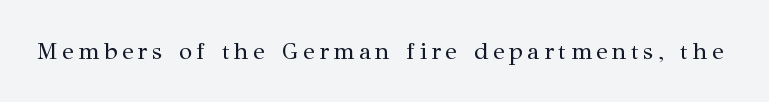
Q: Is the text bold? A: No.
Q: Is the text italic (slanted)? A: No, it is upright.
Q: Is the text underlined? A: No.
